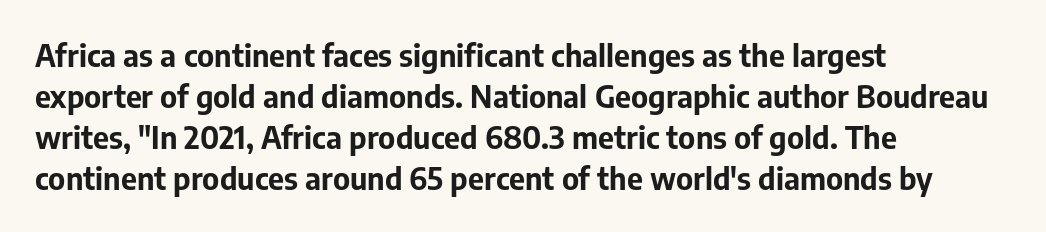
The type family on display is of the sans-serif kind. Plain, unruled lines of type. The rendering anchors every line to the left-hand side. The specimen reads as upright at a glance.
